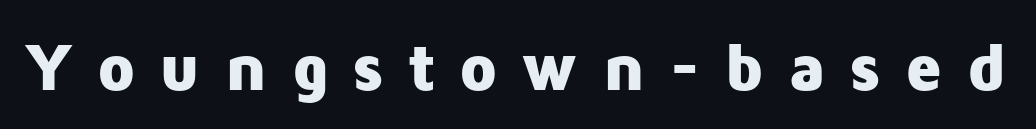
Q: Is the text bold? A: Yes.
Q: Is the text italic (slanted)? A: No, it is upright.
Q: Is the typeface a serif or a sans-serif typeface? A: Sans-serif.
Q: Is the text underlined? A: No.
Q: Is the spacing between letters normal or unusually wide? A: Unusually wide.
Q: Width (condensed, normal, or wide)? A: Normal.
Q: Stroke contrast? A: Low.
Q: x-height? A: Medium.
Q: Monospaced? A: No.
